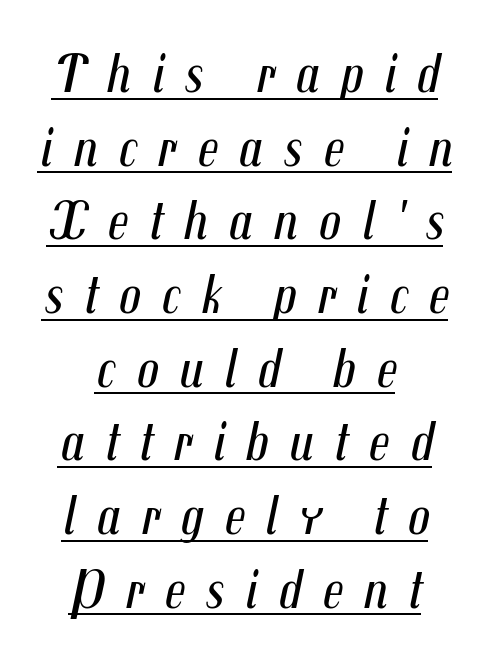
Q: Is the text bold? A: No.
Q: Is the text italic (slanted)? A: Yes, it leans right by about 12 degrees.
Q: Is the text underlined? A: Yes.
Q: How is the paragraph aligned? A: Centered.
Q: Is the spacing between letters normal or unusually wide? A: Unusually wide.
Q: Is the spacing between lines tight, normal or loose? A: Normal.
Q: Width (condensed, normal, or wide)? A: Condensed.
Q: Stroke contrast? A: Medium.
Q: x-height? A: Medium.
Q: Monospaced? A: No.
